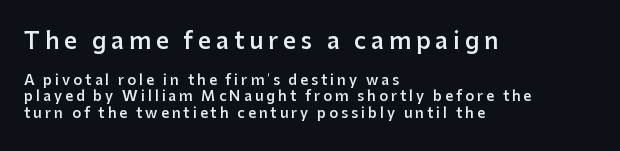
{"italic": "no", "bold": "semi", "underline": "no", "align": "left", "line_spacing_ratio": 1.19, "letter_spacing": "wide", "letter_spacing_em": 0.21, "larger_block": "first", "size_ratio": 1.64, "glyph_px": 23}
